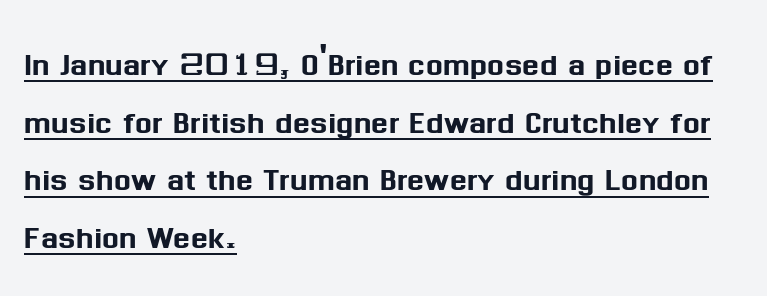
Q: Is the text italic (slanted)? A: No, it is upright.
Q: Is the typeface a serif or a sans-serif typeface? A: Sans-serif.
Q: Is the text underlined? A: Yes.
Q: How is the paragraph aligned? A: Left-aligned.
Q: Is the spacing between letters normal or unusually wide? A: Normal.
Q: Is the spacing between lines tight, normal or loose? A: Normal.
Q: Width (condensed, normal, or wide)? A: Normal.
Q: Stroke contrast? A: Medium.
Q: x-height? A: Medium.
Q: Monospaced? A: No.
